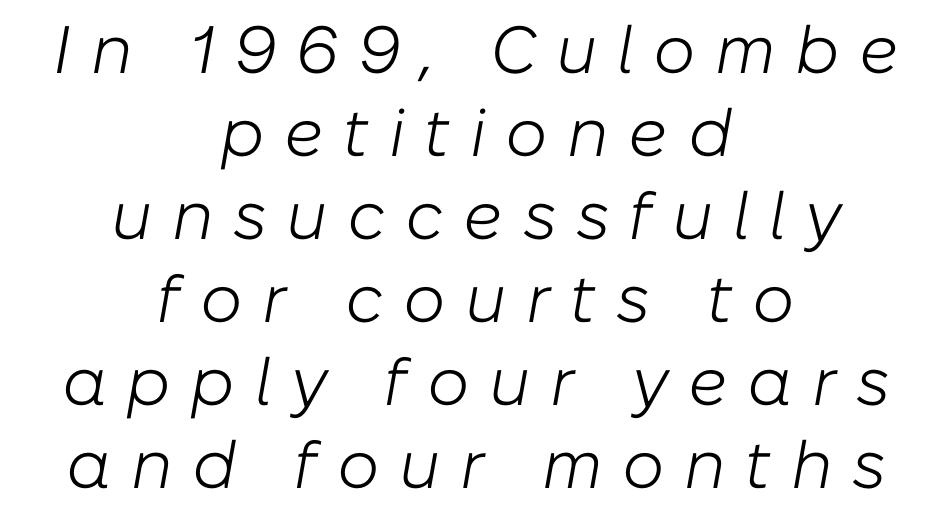
The image shows 67 px light type, italic (leaning right); set centered, line spacing 1.24x, unusually wide letter spacing (+0.29 em), not underlined; low stroke contrast and a medium x-height.
